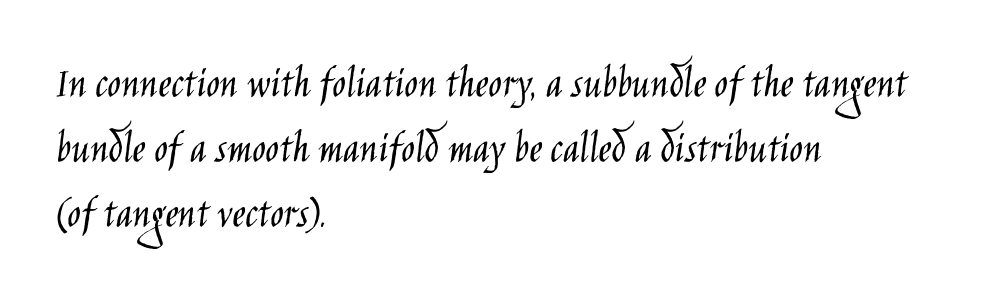
The image shows 45 px light, condensed sans-serif type; set left-aligned, normal line spacing (1.45x), normal letter spacing, not underlined; low stroke contrast and a large x-height.
